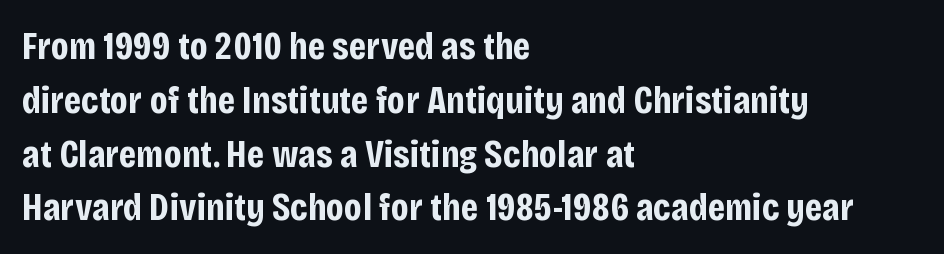
{"serif": "no", "italic": "no", "bold": "yes", "weight": "bold", "width": "condensed", "stroke_contrast": "low", "x_height": "large", "monospaced": "no", "underline": "no", "align": "left", "line_spacing": "normal", "line_spacing_ratio": 1.38, "letter_spacing": "normal", "letter_spacing_em": 0.0, "glyph_px": 39}
